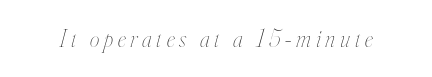
Vertical stems look standard width or narrower in stroke. The words here are not underlined. Slanted lettering throughout. The rendering inserts visible extra space after every character.
